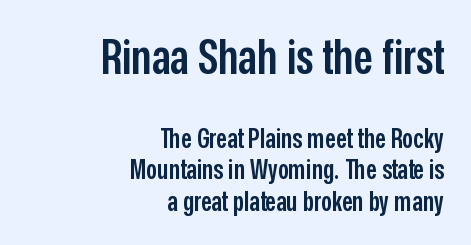
The image shows 48 px semibold, condensed sans-serif type, upright; set right-aligned, line spacing 1.16x, normal letter spacing, not underlined; the first (top) block is 1.78x larger; low stroke contrast and a medium x-height.
